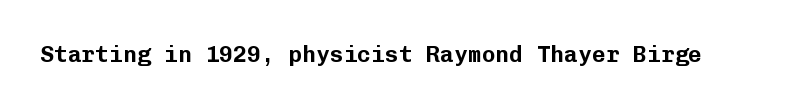
{"italic": "no", "underline": "no", "letter_spacing": "normal", "letter_spacing_em": 0.0, "glyph_px": 23}
